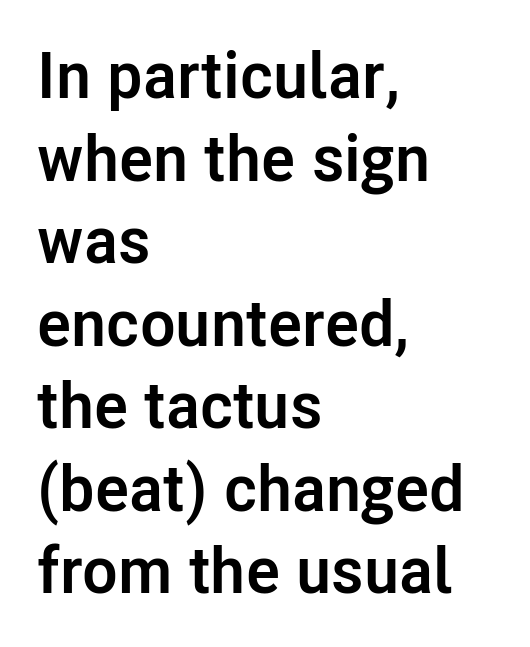
Descenders hang freely into open space. Notice how descenders clear the ascenders below comfortably — that's standard leading. Notice how the passage keeps a crisp vertical edge on the left only. The strokes are fattened all the way to bold. This rendering leaves character spacing at its baseline value. Looks like regular typesetting: each glyph gets only the width it needs.
